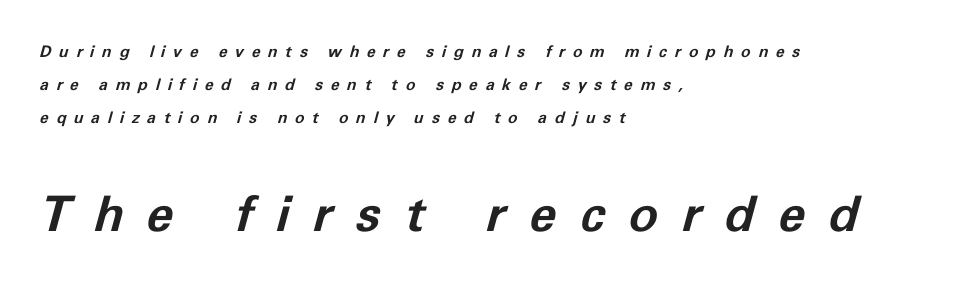
Each new line begins a long way beneath the previous one. Compare the two chunks: the lower has the greater cap height. Is this a fixed-width face? No — the glyphs have proportional, varying widths. The glyphs look as if they've been sheared to an angle. Beneath every word, the page is bare.
